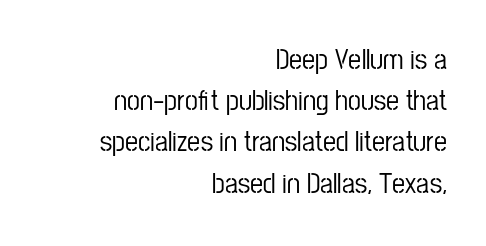
Q: Is the text italic (slanted)? A: No, it is upright.
Q: Is the typeface a serif or a sans-serif typeface? A: Sans-serif.
Q: Is the text underlined? A: No.
Q: How is the paragraph aligned? A: Right-aligned.
Q: Is the spacing between letters normal or unusually wide? A: Normal.
Q: Is the spacing between lines tight, normal or loose? A: Normal.
Q: Width (condensed, normal, or wide)? A: Condensed.
Q: Stroke contrast? A: Low.
Q: x-height? A: Medium.
Q: Monospaced? A: No.
